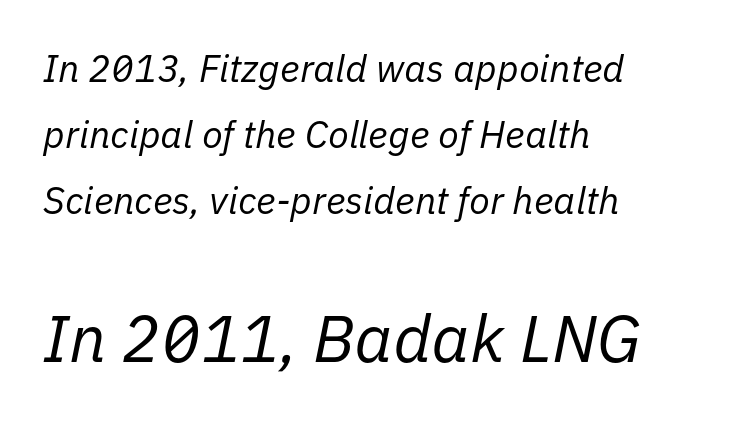
Q: Is the text bold? A: No.
Q: Is the text italic (slanted)? A: Yes, it leans right by about 11 degrees.
Q: Is the text underlined? A: No.
Q: How is the paragraph aligned? A: Left-aligned.
Q: Is the spacing between letters normal or unusually wide? A: Normal.
Q: Which block of text is set in a larger size, the first (top) or the second (bottom)? A: The second (bottom) one.
Q: Width (condensed, normal, or wide)? A: Normal.
Q: Stroke contrast? A: Low.
Q: x-height? A: Medium.
Q: Monospaced? A: No.
